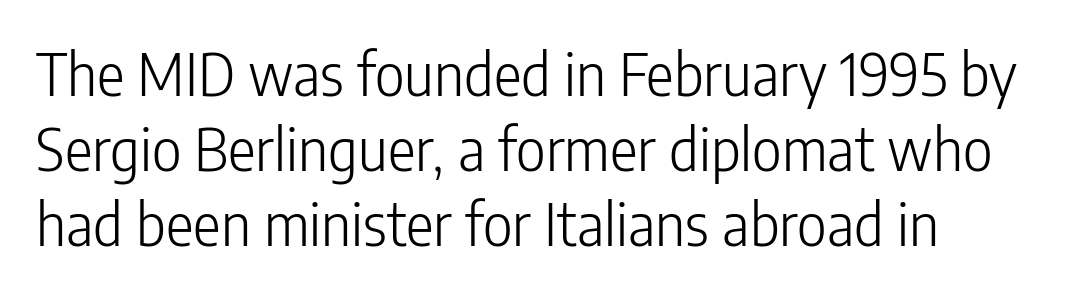
The image shows 58 px light, condensed sans-serif type, upright; set normal line spacing (1.29x), normal letter spacing, not underlined; low stroke contrast and a medium x-height.
